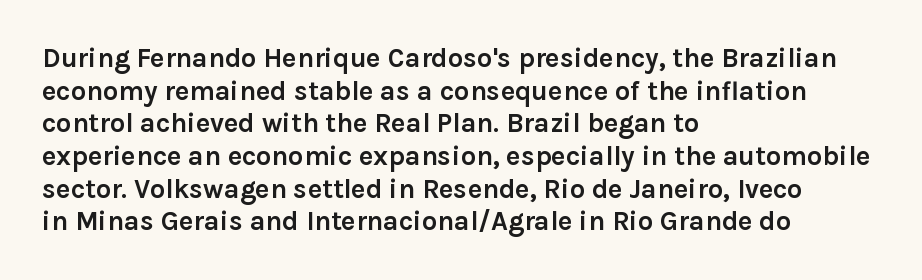
{"italic": "no", "bold": "yes", "underline": "no", "align": "left", "line_spacing_ratio": 1.21, "letter_spacing": "normal", "letter_spacing_em": 0.0, "glyph_px": 27}
